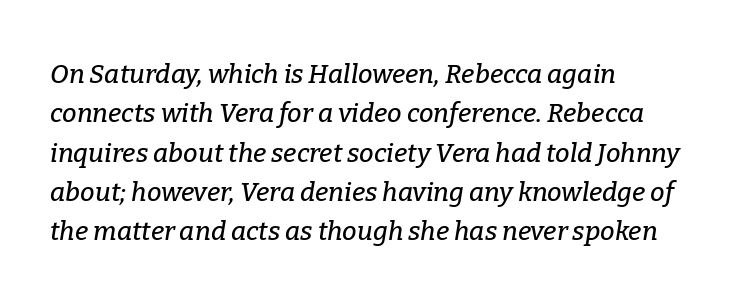
Q: Is the text italic (slanted)? A: Yes, it leans right by about 9 degrees.
Q: Is the text underlined? A: No.
Q: How is the paragraph aligned? A: Left-aligned.
Q: Is the spacing between letters normal or unusually wide? A: Normal.
Q: Is the spacing between lines tight, normal or loose? A: Normal.
